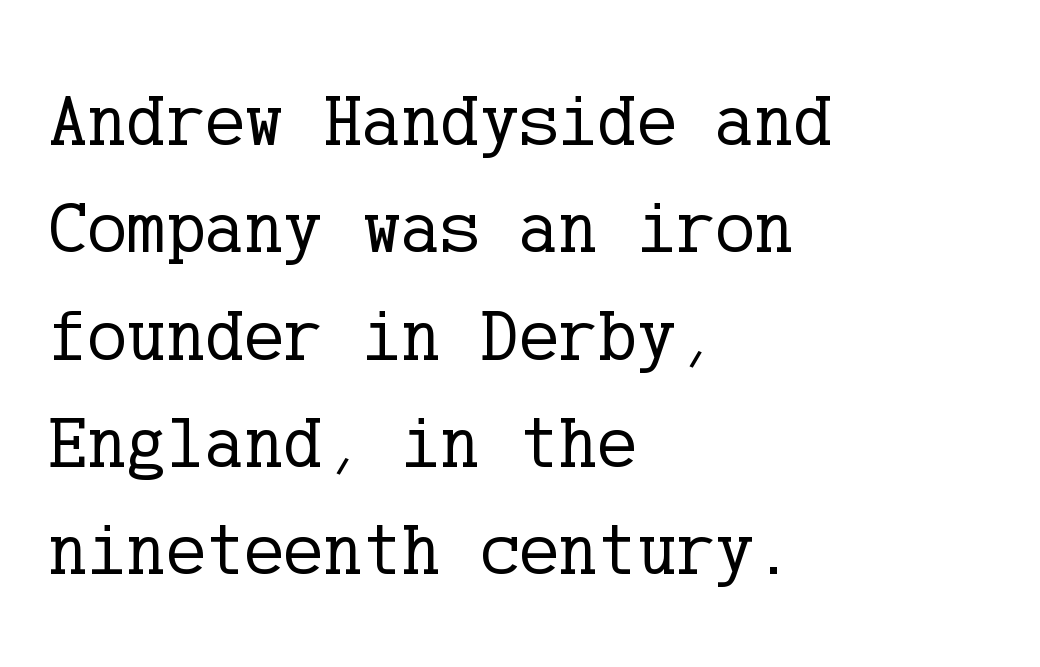
The image shows 74 px regular-weight serif type, upright; set left-aligned, normal line spacing (1.45x), normal letter spacing, not underlined; low stroke contrast and a medium x-height.
